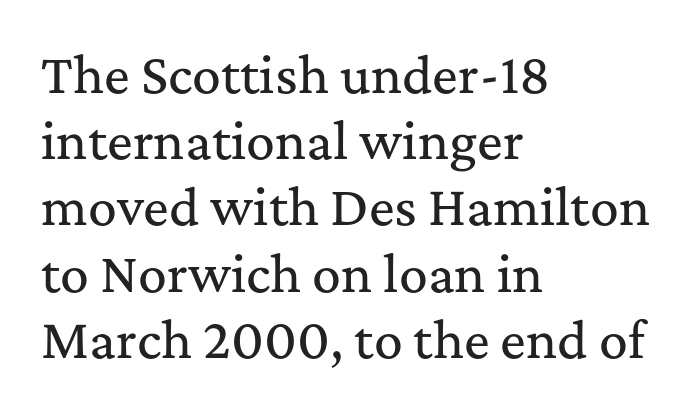
One-word summary of the alignment: left. You can tell from the footed stems that serif type was used. Nobody touched the tracking dial on this one. Students, observe: this is what conventionally led text looks like. The glyphs are unaccompanied by any horizontal stroke below them. The face used here is proportionally spaced, like ordinary book or web type.
